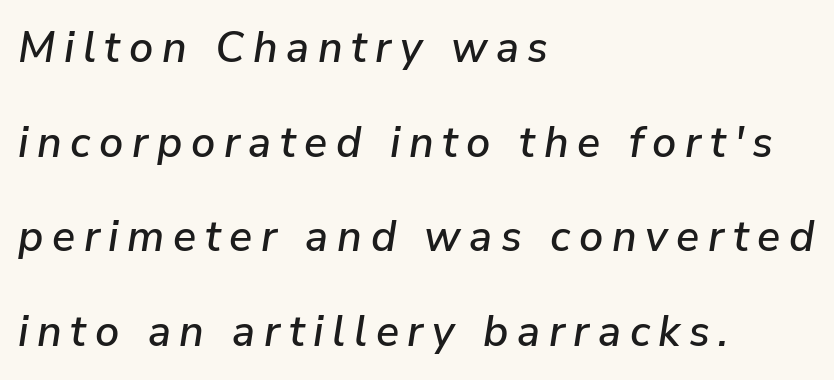
{"italic": "yes", "lean": "right", "slant_degrees": 9, "width": "normal", "stroke_contrast": "low", "x_height": "medium", "monospaced": "no", "underline": "no", "align": "left", "line_spacing": "loose", "line_spacing_ratio": 2.2, "letter_spacing": "wide", "letter_spacing_em": 0.2, "glyph_px": 43}
